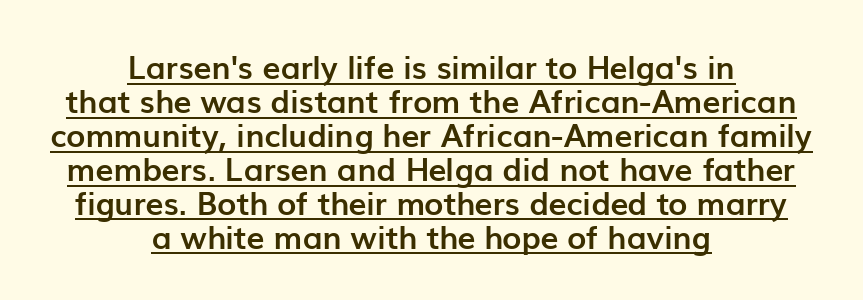
The image shows 32 px semibold sans-serif type, upright; set centered, tight line spacing (1.06x), normal letter spacing, underlined; low stroke contrast and a medium x-height.
